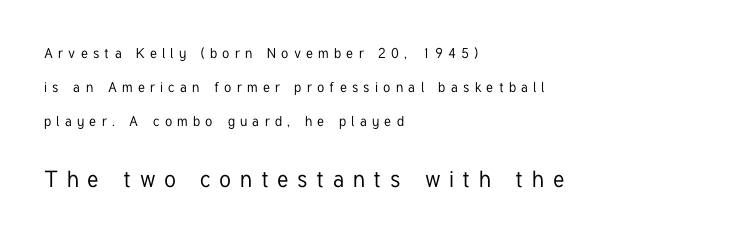
Reading down the block, your eye returns to a fixed left position each line. Italic: no, the glyphs are upright roman. Which of the two is more prominent by size? The second, at the bottom. The baseline area is clear. Rows of type keep a wide berth in the vertical direction.
